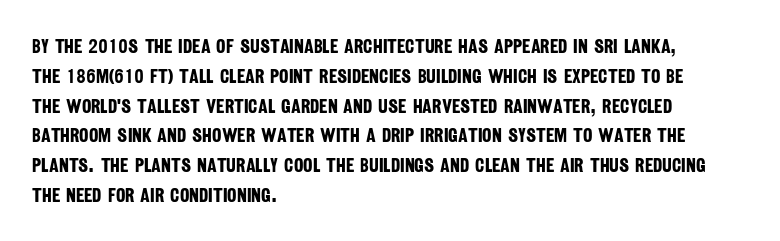
{"bold": "yes", "underline": "no", "align": "left", "line_spacing": "normal", "line_spacing_ratio": 1.49, "letter_spacing": "normal", "letter_spacing_em": 0.0, "glyph_px": 20}
